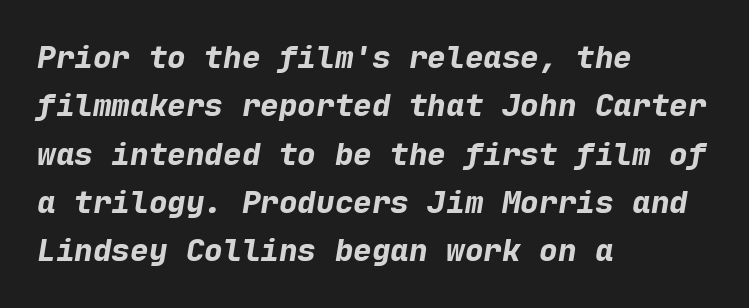
Q: Is the text bold? A: Yes.
Q: Is the text italic (slanted)? A: Yes, it leans right by about 9 degrees.
Q: Is the text underlined? A: No.
Q: How is the paragraph aligned? A: Left-aligned.
Q: Is the spacing between letters normal or unusually wide? A: Normal.
Q: Is the spacing between lines tight, normal or loose? A: Normal.
Q: Width (condensed, normal, or wide)? A: Normal.
Q: Stroke contrast? A: Low.
Q: x-height? A: Medium.
Q: Monospaced? A: Yes.
